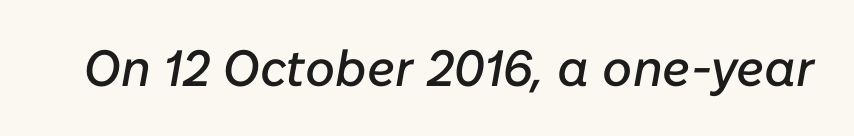
Character widths vary here, with narrow letters taking less room than wide ones. This rendering leaves character spacing at its baseline value. An italicized treatment has been applied to the whole sample. The space directly below the letters is spotless.
